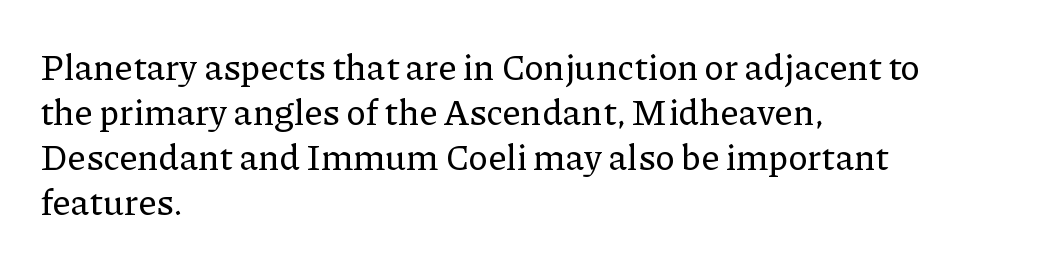
{"serif": "yes", "italic": "no", "width": "normal", "stroke_contrast": "low", "x_height": "medium", "monospaced": "no", "underline": "no", "align": "left", "line_spacing": "normal", "line_spacing_ratio": 1.25, "letter_spacing": "normal", "letter_spacing_em": 0.0, "glyph_px": 36}
